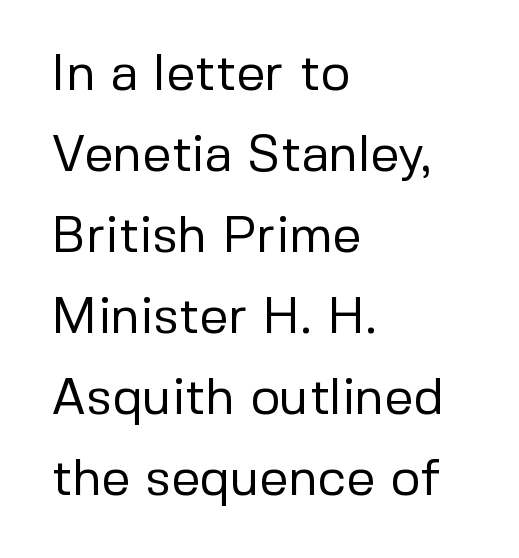
Q: Is the text bold? A: No.
Q: Is the text italic (slanted)? A: No, it is upright.
Q: Is the typeface a serif or a sans-serif typeface? A: Sans-serif.
Q: Is the text underlined? A: No.
Q: How is the paragraph aligned? A: Left-aligned.
Q: Is the spacing between letters normal or unusually wide? A: Normal.
Q: Is the spacing between lines tight, normal or loose? A: Normal.
Q: Width (condensed, normal, or wide)? A: Normal.
Q: Stroke contrast? A: Low.
Q: x-height? A: Medium.
Q: Monospaced? A: No.
